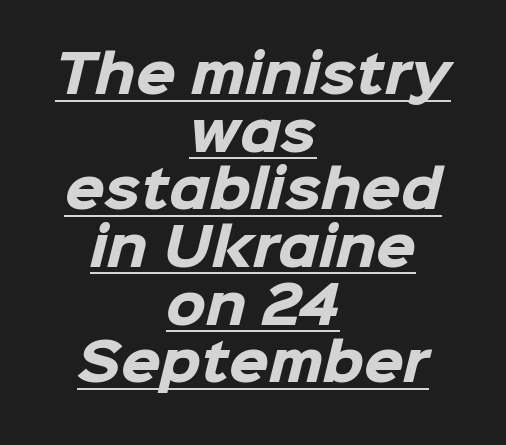
Q: Is the text bold? A: Yes.
Q: Is the typeface a serif or a sans-serif typeface? A: Sans-serif.
Q: Is the text underlined? A: Yes.
Q: How is the paragraph aligned? A: Centered.
Q: Is the spacing between letters normal or unusually wide? A: Normal.
Q: Is the spacing between lines tight, normal or loose? A: Tight.
Q: Width (condensed, normal, or wide)? A: Normal.
Q: Stroke contrast? A: Low.
Q: x-height? A: Medium.
Q: Monospaced? A: No.
